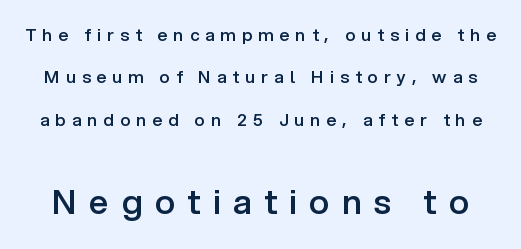
Students, observe: this is what heavily led, spacious text looks like. The letters are spread apart with noticeably loose tracking. Character size in the trailing block exceeds that of the leading block. To sum up the face: it is a sans, with no serifs. This is roman type, the default non-slanted kind. Beneath every word, the page is bare.
